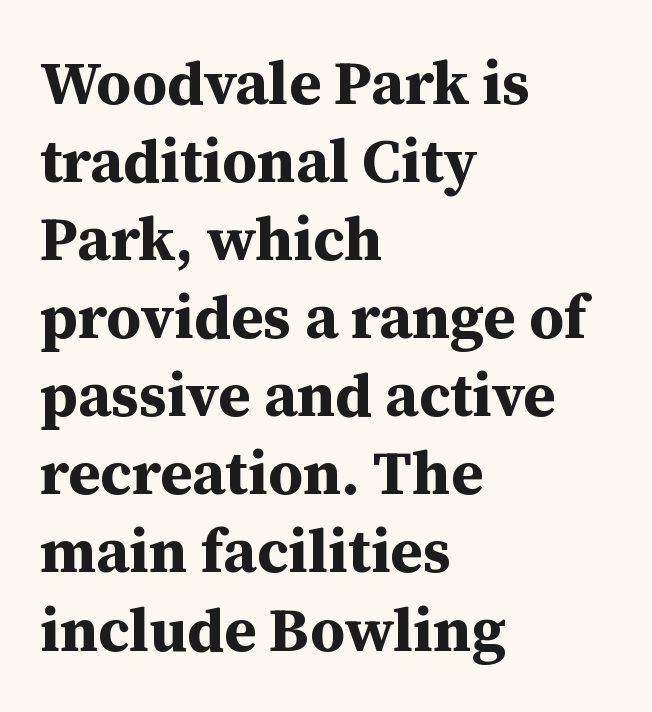
Q: Is the text bold? A: Yes.
Q: Is the text italic (slanted)? A: No, it is upright.
Q: Is the typeface a serif or a sans-serif typeface? A: Serif.
Q: Is the text underlined? A: No.
Q: How is the paragraph aligned? A: Left-aligned.
Q: Is the spacing between letters normal or unusually wide? A: Normal.
Q: Is the spacing between lines tight, normal or loose? A: Normal.
Q: Width (condensed, normal, or wide)? A: Normal.
Q: Stroke contrast? A: Medium.
Q: x-height? A: Medium.
Q: Monospaced? A: No.
